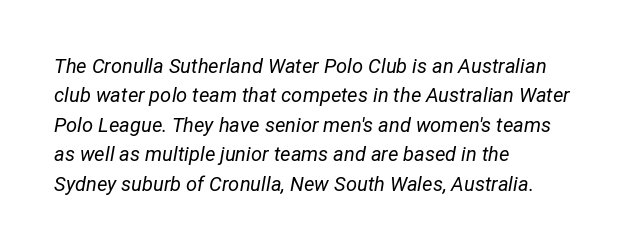
How are the letters spaced? Ordinarily, with no added tracking. Weight: not bold — regular or lighter. Horizontal alignment here is leftward, the default for most running prose. There's an unmistakable incline to the writing here.
